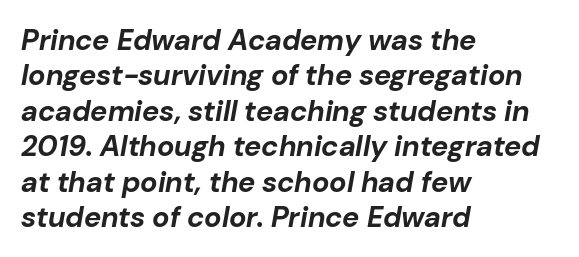
{"italic": "yes", "lean": "right", "slant_degrees": 10, "bold": "yes", "weight": "bold", "width": "normal", "stroke_contrast": "low", "x_height": "medium", "monospaced": "no", "underline": "no", "align": "left", "line_spacing_ratio": 1.22, "letter_spacing": "normal", "letter_spacing_em": 0.0, "glyph_px": 29}
